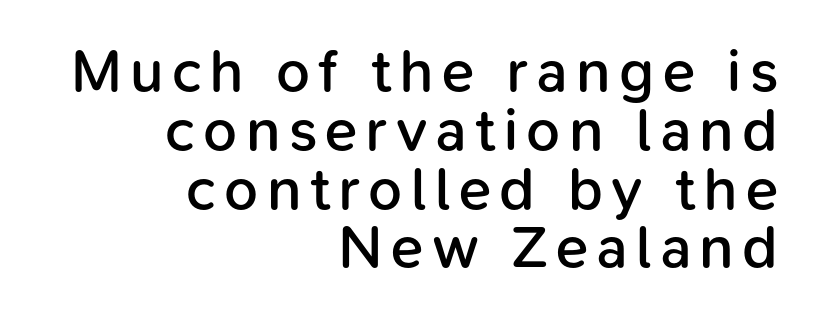
{"serif": "no", "italic": "no", "bold": "semi", "weight": "semibold", "width": "normal", "stroke_contrast": "low", "x_height": "medium", "monospaced": "no", "underline": "no", "align": "right", "line_spacing": "tight", "line_spacing_ratio": 0.98, "glyph_px": 60}
